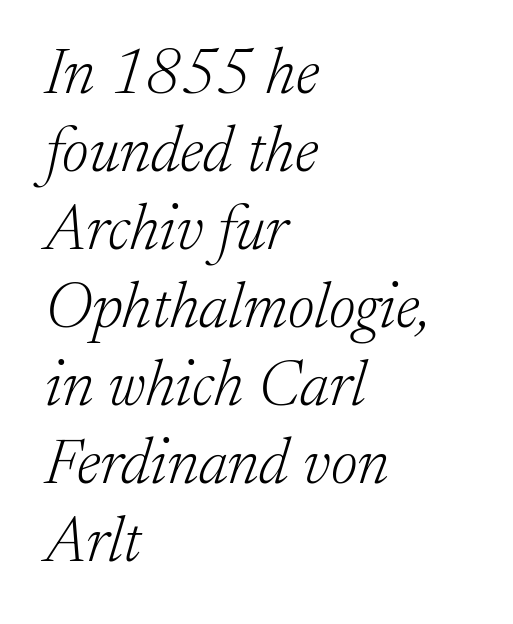
This sample uses a serif face. Compared with a typical body face, this is equally light or lighter still. Style check: oblique. The type is set solid horizontally, with unmodified tracking. The glyphs are unaccompanied by any horizontal stroke below them. The face used here is proportionally spaced, like ordinary book or web type.
